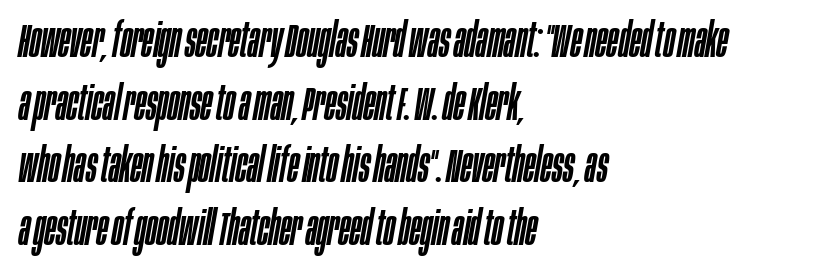
{"italic": "yes", "lean": "right", "slant_degrees": 10, "width": "condensed", "stroke_contrast": "low", "x_height": "large", "monospaced": "no", "underline": "no", "align": "left", "line_spacing": "normal", "line_spacing_ratio": 1.33, "letter_spacing": "normal", "letter_spacing_em": 0.0, "glyph_px": 47}
